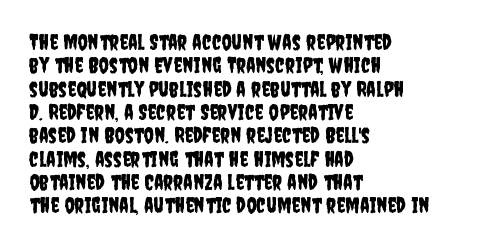
Ordinary non-slanted type is in use. The face used here is rendered with its standard letterfit. The strip under each line holds only bare page. Where is the straight margin? On the left.
